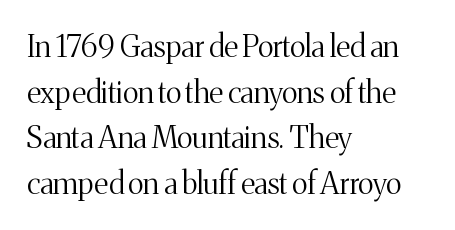
Regarding leading, the lines here are spaced in the standard way. The characters are drawn with everyday or finer stroke widths. A typesetter would call this zero additional tracking. Proportional: the letters do not fall into vertical columns. Each line starts at the same left margin while the right side varies. The area under the type is left untouched.
